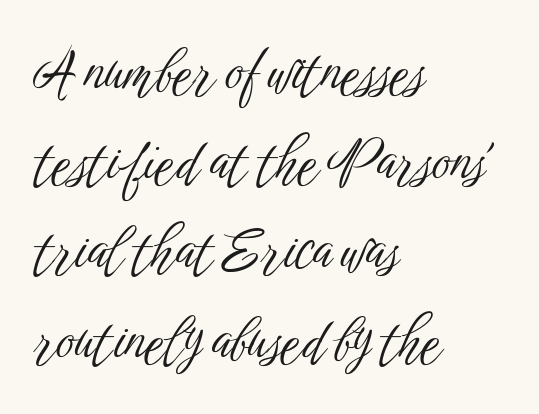
Rule under the text: the space is simply empty. Is the block centered? No — it sits flush against the left margin. There is no visible air inserted between adjacent glyphs.
